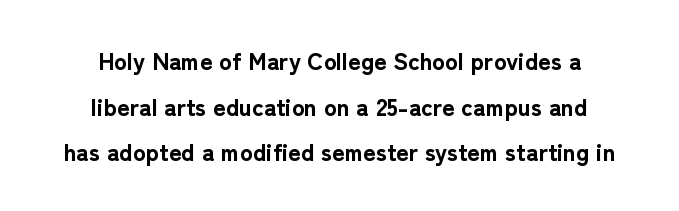
{"italic": "no", "bold": "yes", "underline": "no", "align": "center", "line_spacing": "loose", "line_spacing_ratio": 1.9, "letter_spacing": "normal", "letter_spacing_em": 0.0, "glyph_px": 24}
